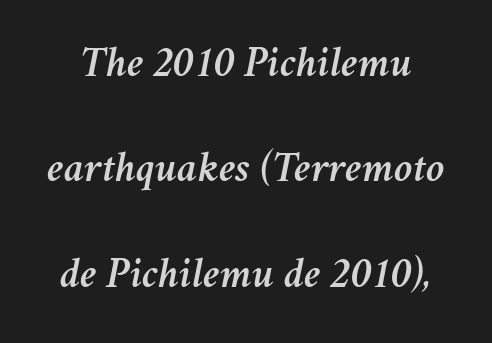
Compared with ordinary roman type, these characters are visibly tilted. Each letter keeps its own natural width here, so spacing adapts to shape. This sample trades compactness for vertical openness between lines. Descender tails drop into unmarked territory.
